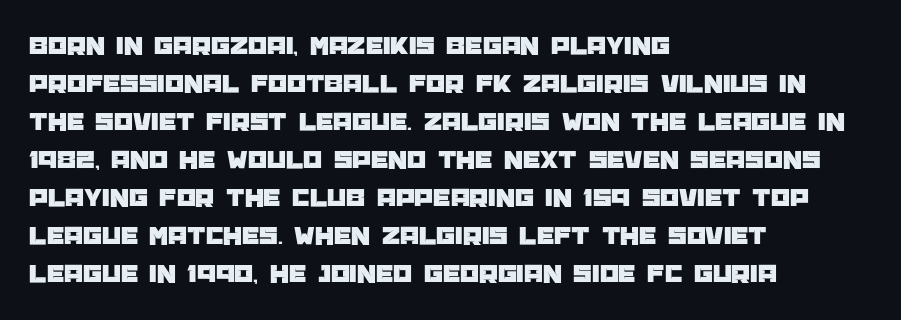
The image shows 27 px text type, upright; set left-aligned, normal line spacing (1.41x), normal letter spacing, not underlined.
